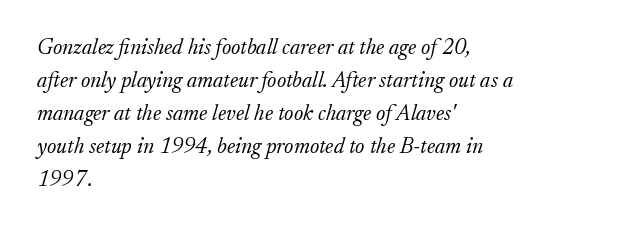
Is the type heavy? It reads as light-to-regular instead. Glyph-to-glyph distance matches everyday printed text. Descenders are the only things crossing below the line. Casual observation: everything's shoved over to the left. Posture: slanted. Reading down the column, the eye jumps a familiar distance to each next line.
